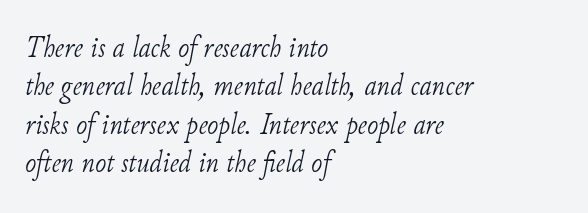
Q: Is the text bold? A: No.
Q: Is the text italic (slanted)? A: Yes, it leans right by about 11 degrees.
Q: Is the typeface a serif or a sans-serif typeface? A: Serif.
Q: Is the text underlined? A: No.
Q: How is the paragraph aligned? A: Left-aligned.
Q: Is the spacing between letters normal or unusually wide? A: Normal.
Q: Is the spacing between lines tight, normal or loose? A: Normal.
Q: Width (condensed, normal, or wide)? A: Normal.
Q: Stroke contrast? A: Low.
Q: x-height? A: Small.
Q: Monospaced? A: No.
